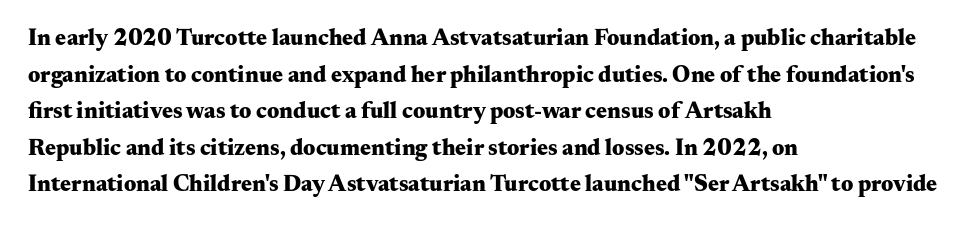
The image shows 23 px bold type, upright; set left-aligned, normal line spacing (1.59x), normal letter spacing, not underlined.
